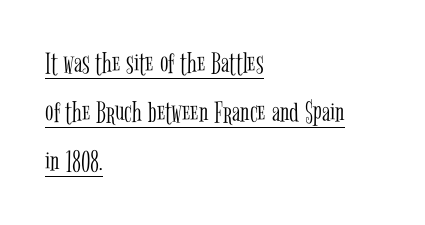
Q: Is the text bold? A: No.
Q: Is the text italic (slanted)? A: No, it is upright.
Q: Is the typeface a serif or a sans-serif typeface? A: Serif.
Q: Is the text underlined? A: Yes.
Q: How is the paragraph aligned? A: Left-aligned.
Q: Is the spacing between letters normal or unusually wide? A: Normal.
Q: Is the spacing between lines tight, normal or loose? A: Normal.
Q: Width (condensed, normal, or wide)? A: Condensed.
Q: Stroke contrast? A: Low.
Q: x-height? A: Medium.
Q: Monospaced? A: No.
